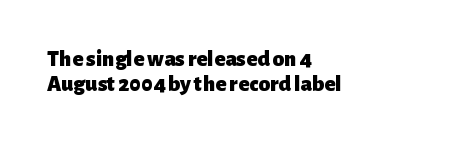
The image shows 23 px bold type, upright; set left-aligned, tight line spacing (1.08x), normal letter spacing, not underlined.
